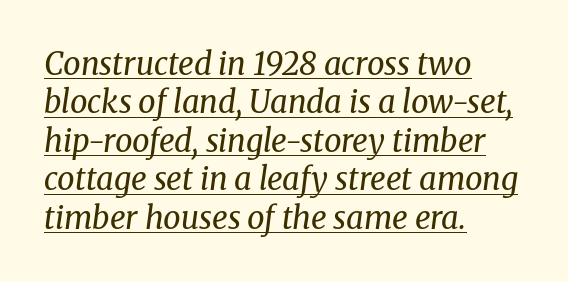
Glyph-to-glyph distance matches everyday printed text. The weight would be labelled regular, book, light, or lighter still. The lines in this sample share a left origin and differ only in where they stop. Each letter keeps its own natural width here, so spacing adapts to shape.
